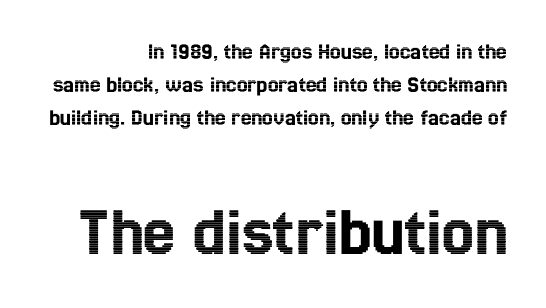
{"italic": "no", "width": "condensed", "x_height": "medium", "monospaced": "no", "underline": "no", "align": "right", "line_spacing": "normal", "line_spacing_ratio": 1.38, "letter_spacing": "normal", "letter_spacing_em": 0.0, "larger_block": "second", "size_ratio": 3.0, "glyph_px": 72}
